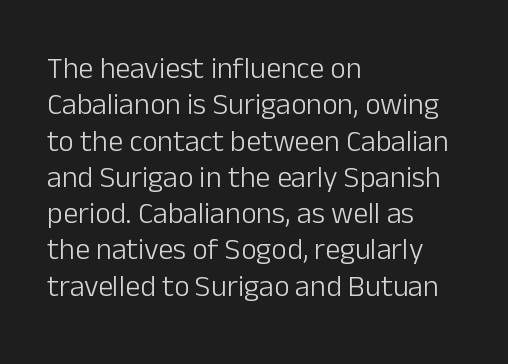
The image shows 30 px light sans-serif type, upright; set left-aligned, line spacing 1.21x, normal letter spacing, not underlined; low stroke contrast and a medium x-height.
